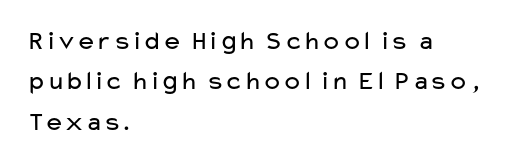
Q: Is the text bold? A: No.
Q: Is the text italic (slanted)? A: No, it is upright.
Q: Is the text underlined? A: No.
Q: How is the paragraph aligned? A: Left-aligned.
Q: Is the spacing between letters normal or unusually wide? A: Normal.
Q: Is the spacing between lines tight, normal or loose? A: Normal.
